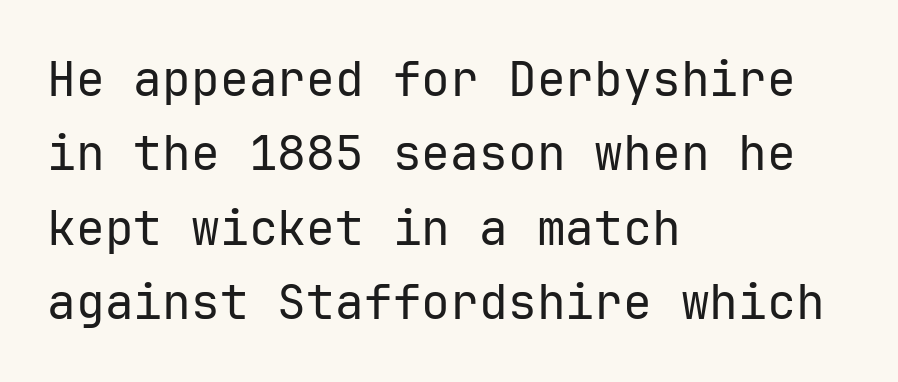
{"serif": "no", "italic": "no", "bold": "no", "weight": "regular", "width": "normal", "stroke_contrast": "low", "x_height": "medium", "monospaced": "yes", "underline": "no", "align": "left", "line_spacing": "normal", "line_spacing_ratio": 1.55, "letter_spacing": "normal", "letter_spacing_em": 0.0, "glyph_px": 48}
